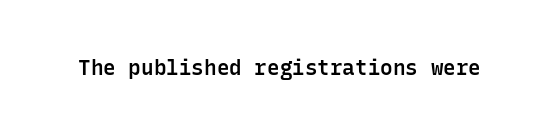
Typesetter's note: demi weight, one step under bold. The specimen omits any rule beneath the text block's lines. Is there any slant? The stems are plumb. Does extra space separate the letters? No, they use regular spacing.
